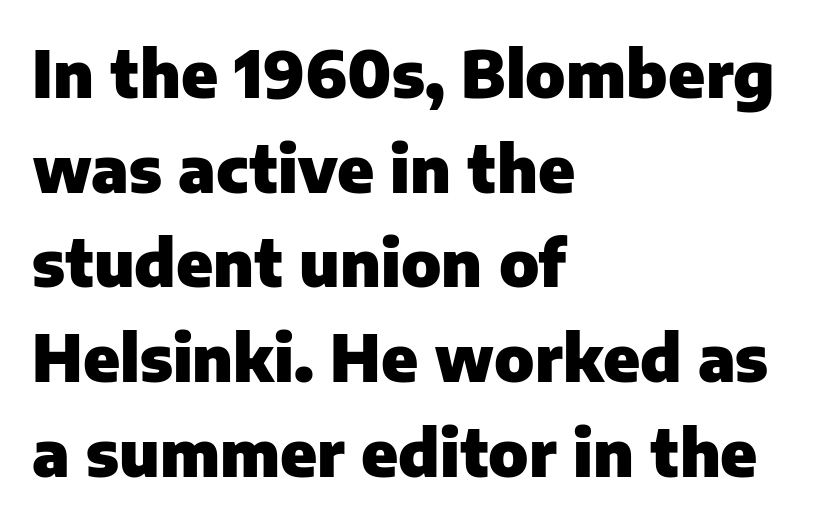
Observe the absence of serifs on each vertical stroke in this sample. The lines sit at an ordinary, default distance from one another. The typesetting leans heavy: a genuine bold. The line texture is even and compact thanks to regular tracking. The rendering uses natural spacing where letterforms have individual widths.
